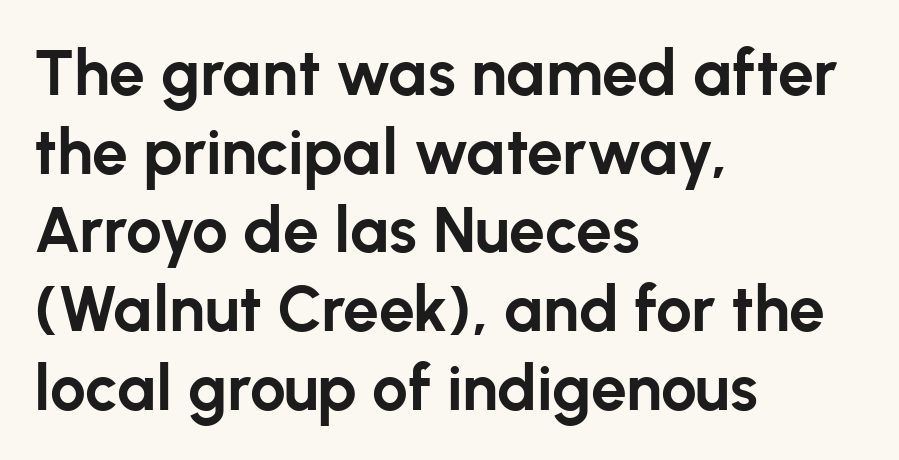
The image shows 64 px bold sans-serif type, upright; set left-aligned, line spacing 1.23x, normal letter spacing, not underlined; low stroke contrast and a medium x-height.
